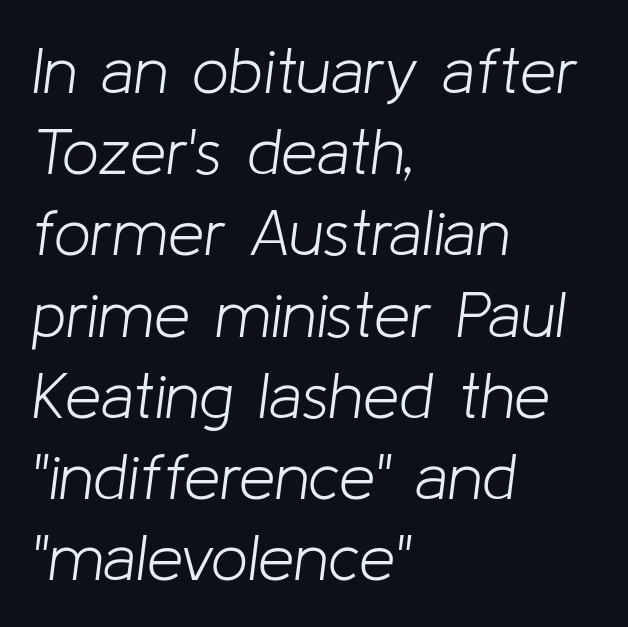
The tracking reads as untouched default to a designer's eye. Italic? Definitely — the glyphs are oblique. Each new line begins a customary step beneath the previous one. No letter is thick-stroked: the sample isn't bold. Clear beneath every line of the passage. Varying glyph widths throughout — classic text-font behaviour.
